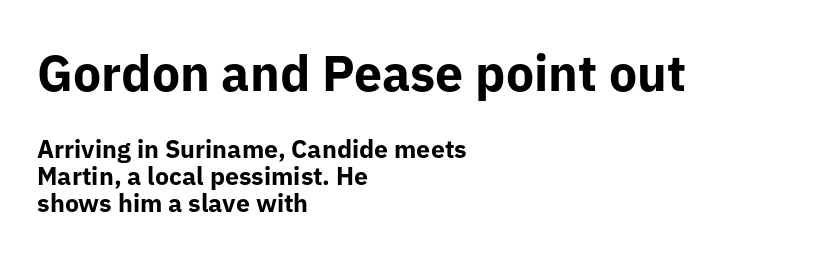
Q: Is the text bold? A: Yes.
Q: Is the text italic (slanted)? A: No, it is upright.
Q: Is the typeface a serif or a sans-serif typeface? A: Sans-serif.
Q: Is the text underlined? A: No.
Q: How is the paragraph aligned? A: Left-aligned.
Q: Is the spacing between letters normal or unusually wide? A: Normal.
Q: Is the spacing between lines tight, normal or loose? A: Tight.
Q: Which block of text is set in a larger size, the first (top) or the second (bottom)? A: The first (top) one.
Q: Width (condensed, normal, or wide)? A: Normal.
Q: Stroke contrast? A: Low.
Q: x-height? A: Medium.
Q: Monospaced? A: No.
